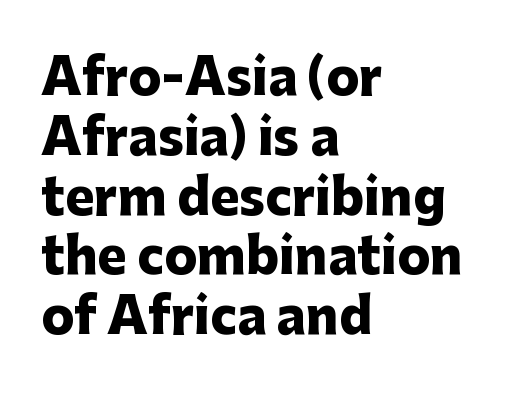
Pretty heavy lettering here — definitely bold. Letter spacing: default. A typesetter would call this proportional, since set widths differ per character. The paragraph shown leans on its left margin.
